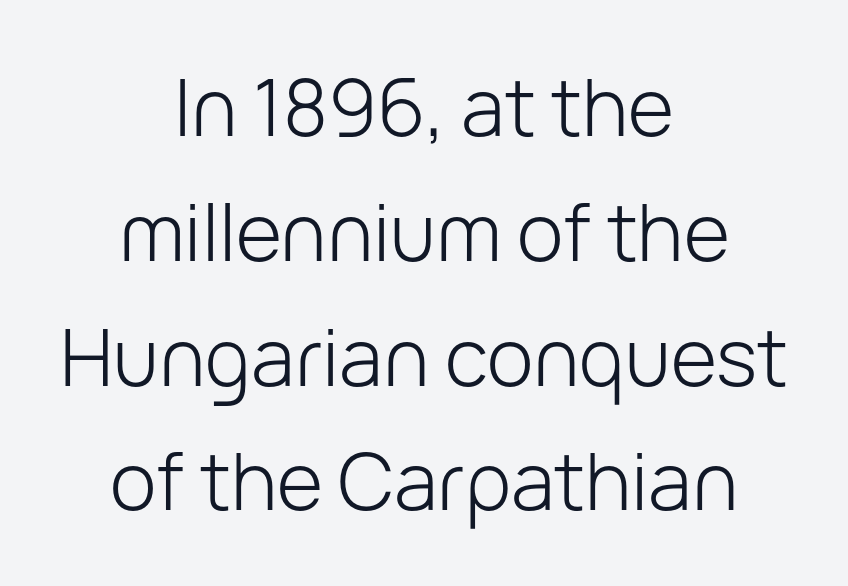
Students, observe: this is what conventionally led text looks like. Does the type have serifs? No, each stem ends abruptly. There is no visible air inserted between adjacent glyphs. Short and long lines alike share a common midpoint. Notice how the stems are strictly vertical — no italics here.
